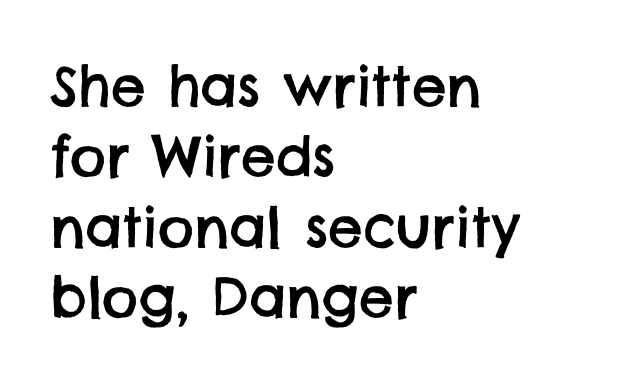
{"serif": "no", "width": "normal", "stroke_contrast": "low", "x_height": "large", "monospaced": "no", "underline": "no", "align": "left", "line_spacing": "normal", "line_spacing_ratio": 1.28, "letter_spacing": "normal", "letter_spacing_em": 0.0, "glyph_px": 55}
